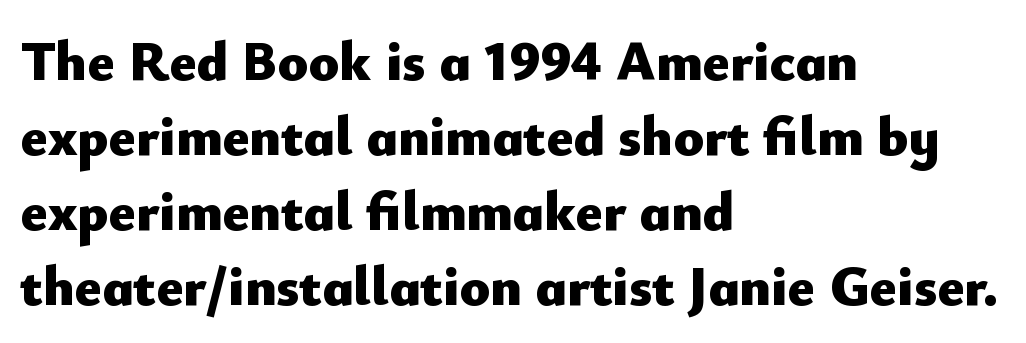
Is the type bold? Yes — the strokes are clearly thick and heavy. The glyphs are unaccompanied by any horizontal stroke below them. The letters stand upright; this is a roman face. Spacing verdict: proportional, widths tailored to each character. The paragraph has a hard left edge and a soft right edge. Words appear dense and cohesive because spacing is normal.
